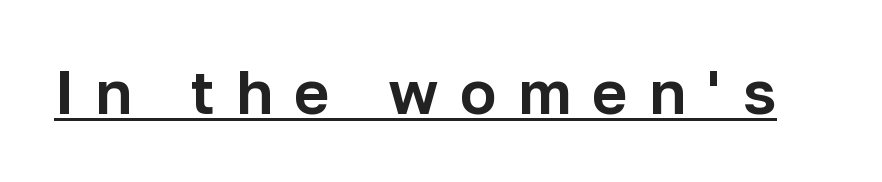
{"serif": "no", "italic": "no", "width": "normal", "stroke_contrast": "low", "x_height": "medium", "monospaced": "no", "underline": "yes", "letter_spacing": "wide", "letter_spacing_em": 0.35, "glyph_px": 61}
